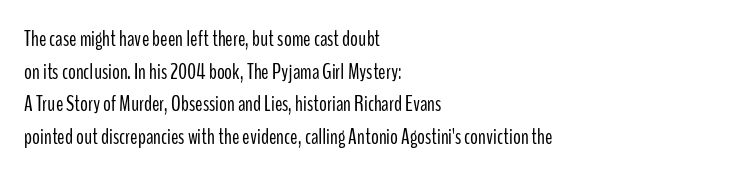
Q: Is the text bold? A: No.
Q: Is the text italic (slanted)? A: No, it is upright.
Q: Is the text underlined? A: No.
Q: How is the paragraph aligned? A: Left-aligned.
Q: Is the spacing between letters normal or unusually wide? A: Normal.
Q: Is the spacing between lines tight, normal or loose? A: Normal.
